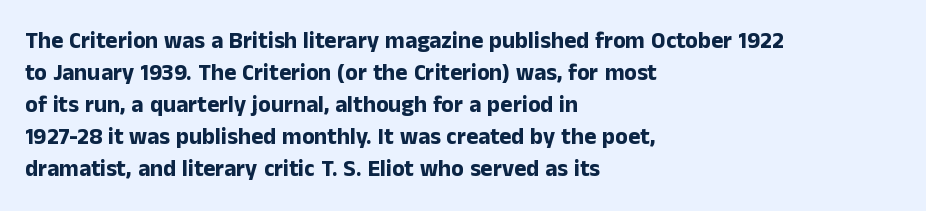
{"italic": "no", "bold": "yes", "underline": "no", "align": "left", "line_spacing": "normal", "line_spacing_ratio": 1.39, "letter_spacing": "normal", "letter_spacing_em": 0.0, "glyph_px": 23}
